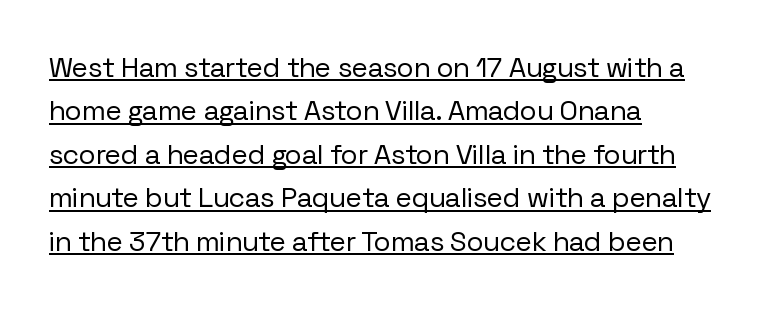
{"serif": "no", "italic": "no", "bold": "no", "weight": "regular", "width": "normal", "stroke_contrast": "low", "x_height": "medium", "monospaced": "no", "underline": "yes", "align": "left", "line_spacing": "normal", "line_spacing_ratio": 1.55, "letter_spacing": "normal", "letter_spacing_em": 0.0, "glyph_px": 28}
